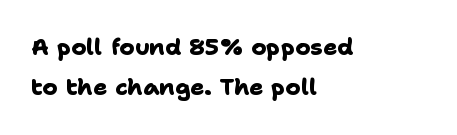
{"bold": "yes", "underline": "no", "align": "left", "line_spacing_ratio": 1.76, "letter_spacing": "normal", "letter_spacing_em": 0.0, "glyph_px": 23}
